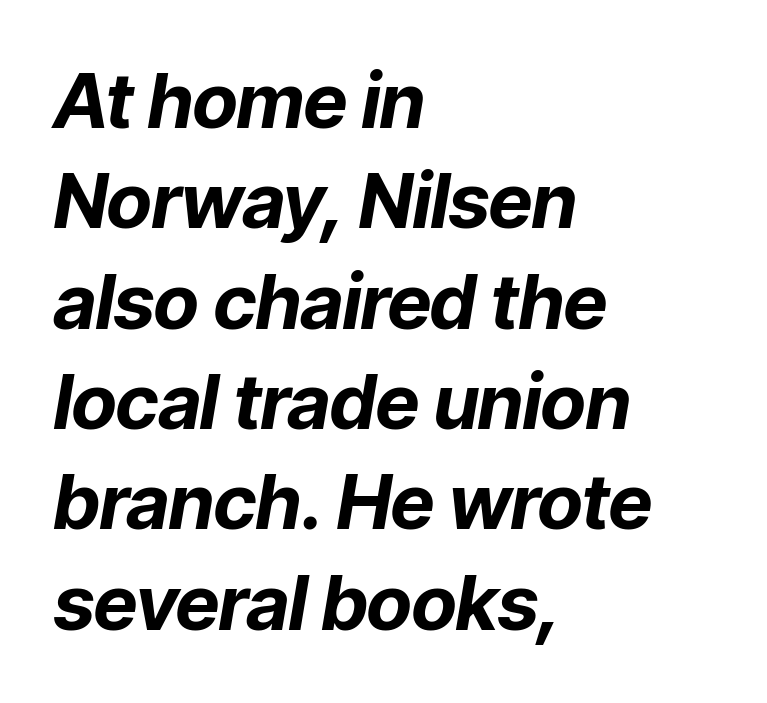
The rendering uses a bold face; every stroke is thick and dark. Notice how the passage keeps a crisp vertical edge on the left only. Evenly set lines give the paragraph a standard silhouette. Compared with typical body copy, the letter spacing here is the same.
